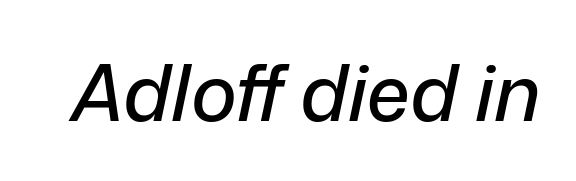
The image shows 78 px text type, italic (leaning right); set normal letter spacing, not underlined; low stroke contrast and a medium x-height.
